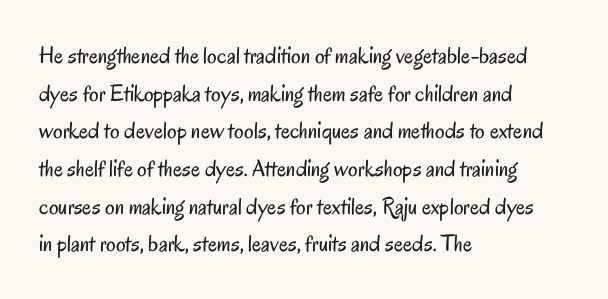
Q: Is the text bold? A: No.
Q: Is the text italic (slanted)? A: No, it is upright.
Q: Is the text underlined? A: No.
Q: How is the paragraph aligned? A: Left-aligned.
Q: Is the spacing between letters normal or unusually wide? A: Normal.
Q: Is the spacing between lines tight, normal or loose? A: Normal.
